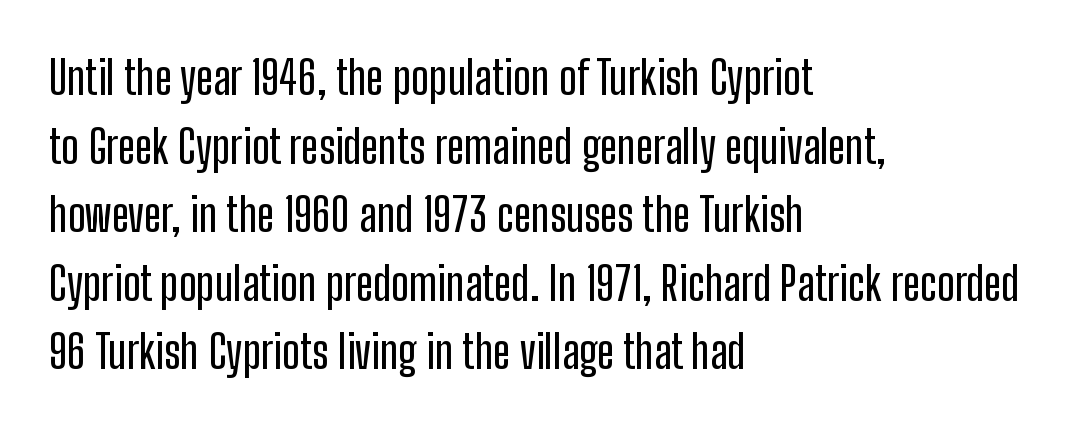
This rendering uses left alignment, leaving the right contour irregular. Spacing between characters is what you'd get straight out of the box. Is there much room between lines? A standard amount, neither cramped nor airy. This is the regular roman posture of the typeface. Spacing verdict: proportional, widths tailored to each character.
